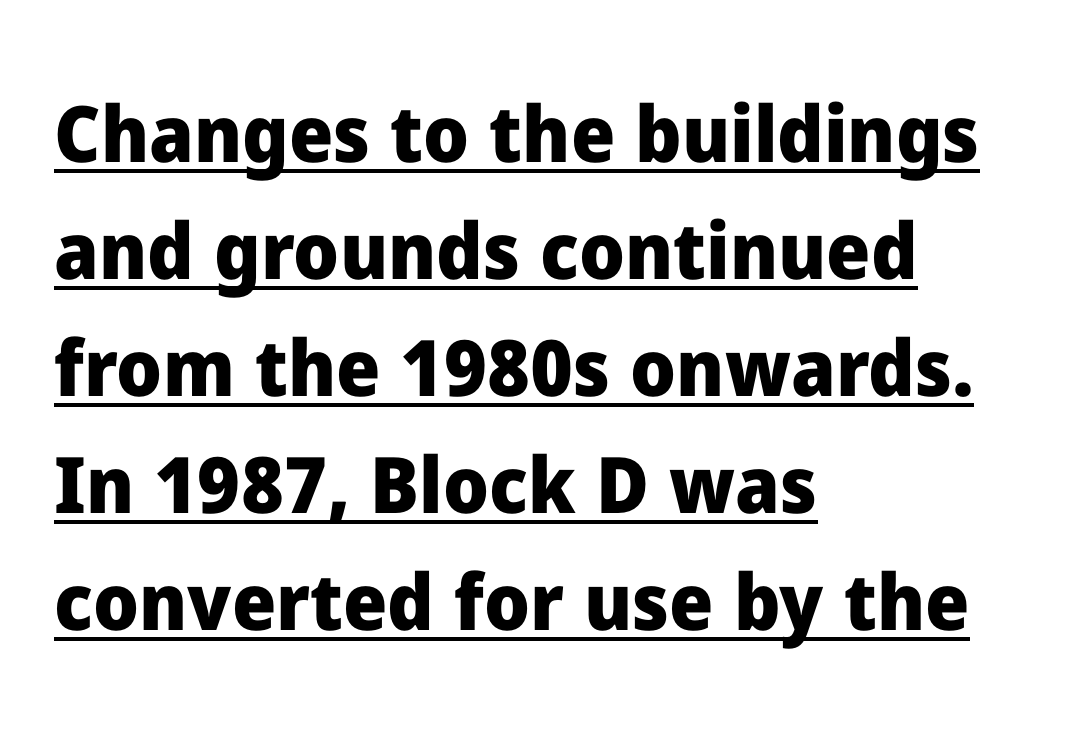
Q: Is the text bold? A: Yes.
Q: Is the text italic (slanted)? A: No, it is upright.
Q: Is the typeface a serif or a sans-serif typeface? A: Sans-serif.
Q: Is the text underlined? A: Yes.
Q: How is the paragraph aligned? A: Left-aligned.
Q: Is the spacing between letters normal or unusually wide? A: Normal.
Q: Is the spacing between lines tight, normal or loose? A: Normal.
Q: Width (condensed, normal, or wide)? A: Normal.
Q: Stroke contrast? A: Low.
Q: x-height? A: Medium.
Q: Monospaced? A: No.
